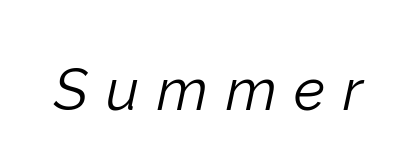
The image shows 58 px light type, italic (leaning right); set unusually wide letter spacing (+0.31 em), not underlined; low stroke contrast and a medium x-height.
